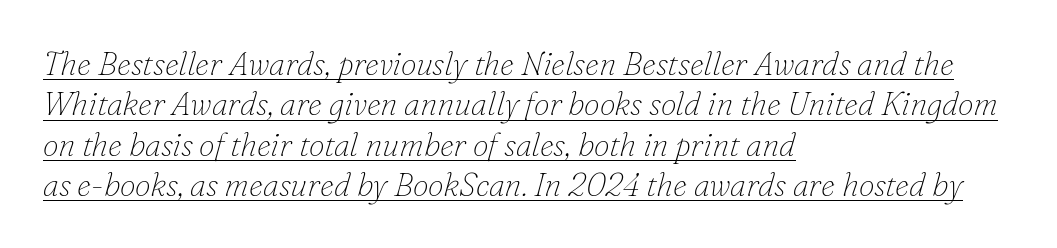
The image shows 32 px thin serif type, italic (leaning right); set left-aligned, normal line spacing (1.26x), normal letter spacing, underlined; low stroke contrast and a small x-height.
